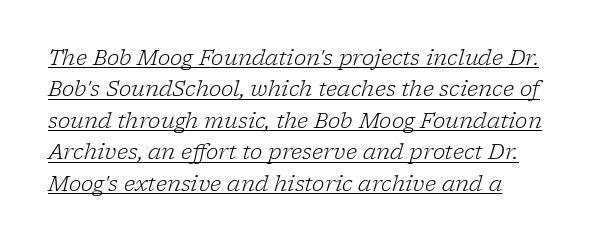
Q: Is the text bold? A: No.
Q: Is the text italic (slanted)? A: Yes, it leans right by about 17 degrees.
Q: Is the text underlined? A: Yes.
Q: How is the paragraph aligned? A: Left-aligned.
Q: Is the spacing between letters normal or unusually wide? A: Normal.
Q: Is the spacing between lines tight, normal or loose? A: Normal.
